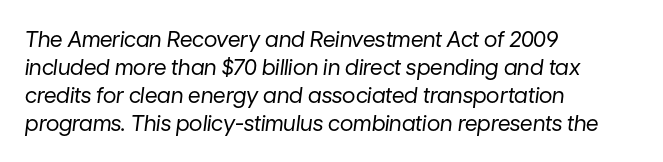
Anything drawn beneath the words? Only blank space. Heft: none added — not bold. Compared with typical body copy, the letter spacing here is the same. A normal amount of white space separates one row of letters from the next. Leftover space on each line is placed entirely after the last word. It's the slanting kind of type.
